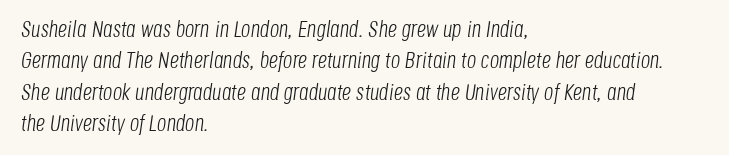
Characters follow at the spacing the type designer built in. A normal amount of white space separates one row of letters from the next. Observe the lean: these are italic letterforms. This rendering uses left alignment, leaving the right contour irregular. Words float on clear page, feet unadorned.
